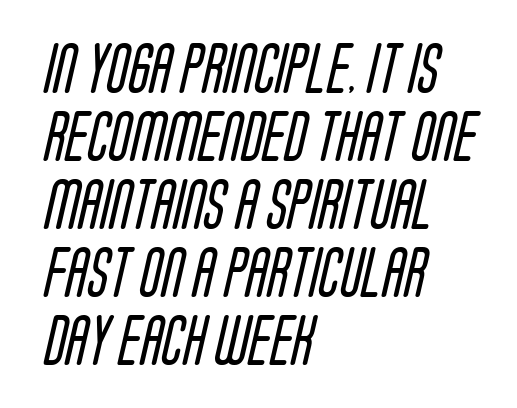
The horizontal fit of the characters is conventional and even. The characters display no serif detailing; their extremities are plain. Has an underline been added? It has not. The strokes are not fattened; the text isn't bold.
